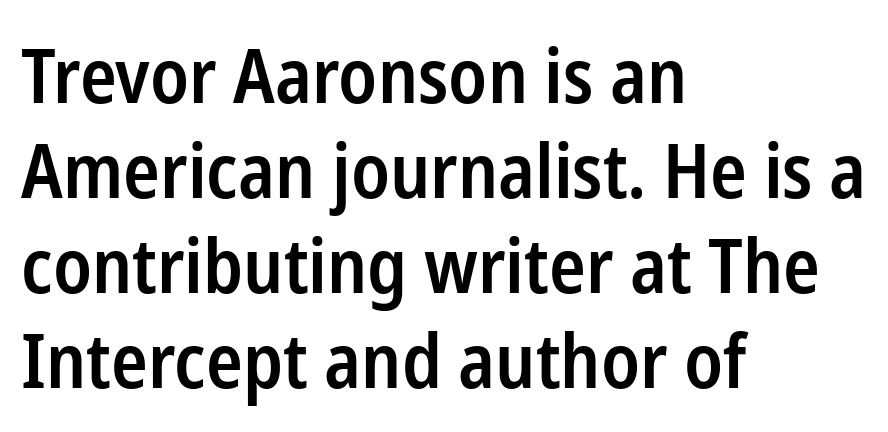
Observe the absence of serifs on each vertical stroke in this sample. Notice the strokes are somewhat thickened but not fully heavy: this is a semibold. Each new line begins a customary step beneath the previous one. The axis of the letterforms is exactly vertical.
